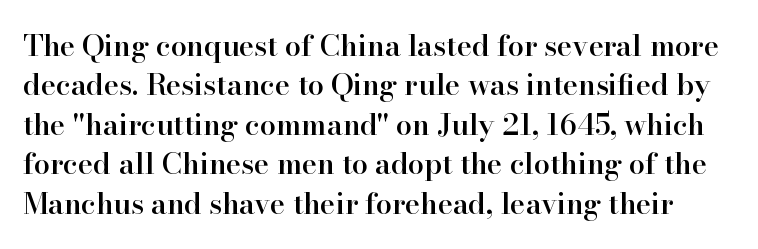
The image shows 29 px semibold serif type, upright; set normal line spacing (1.36x), normal letter spacing, not underlined; high stroke contrast and a small x-height.
